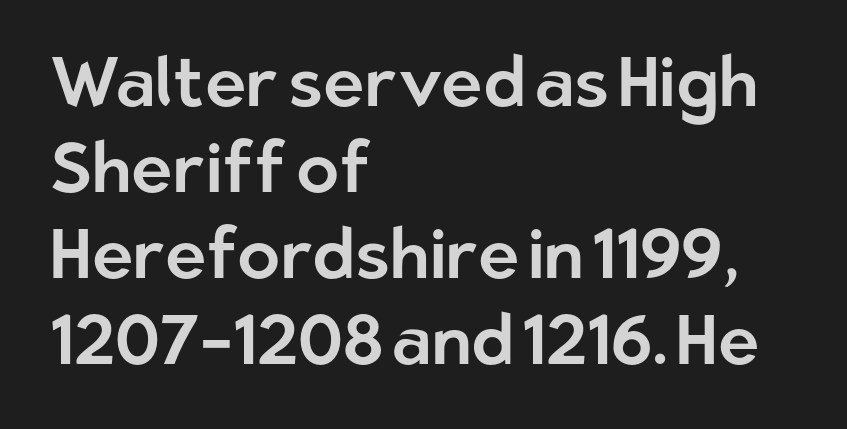
The image shows 70 px sans-serif type, upright; set left-aligned, line spacing 1.23x, normal letter spacing, not underlined; low stroke contrast and a medium x-height.
